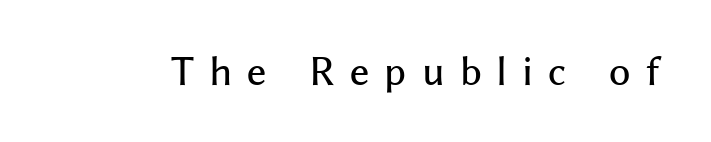
Q: Is the text italic (slanted)? A: No, it is upright.
Q: Is the typeface a serif or a sans-serif typeface? A: Sans-serif.
Q: Is the text underlined? A: No.
Q: Is the spacing between letters normal or unusually wide? A: Unusually wide.
Q: Width (condensed, normal, or wide)? A: Normal.
Q: Stroke contrast? A: Medium.
Q: x-height? A: Medium.
Q: Monospaced? A: No.
